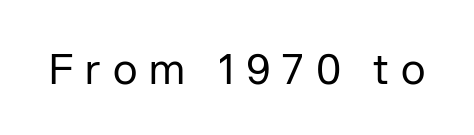
{"serif": "no", "italic": "no", "bold": "no", "weight": "regular", "width": "normal", "stroke_contrast": "low", "x_height": "medium", "monospaced": "no", "underline": "no", "letter_spacing": "wide", "letter_spacing_em": 0.29, "glyph_px": 42}
